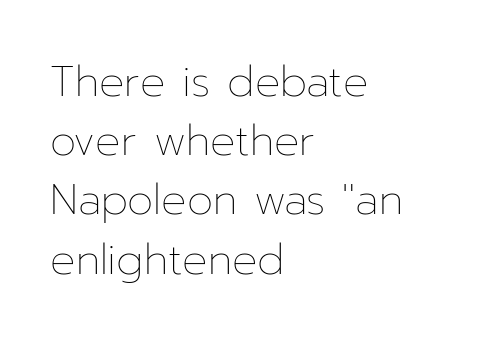
The image shows 42 px thin type, upright; set left-aligned, normal line spacing (1.41x), normal letter spacing, not underlined; low stroke contrast and a medium x-height.
